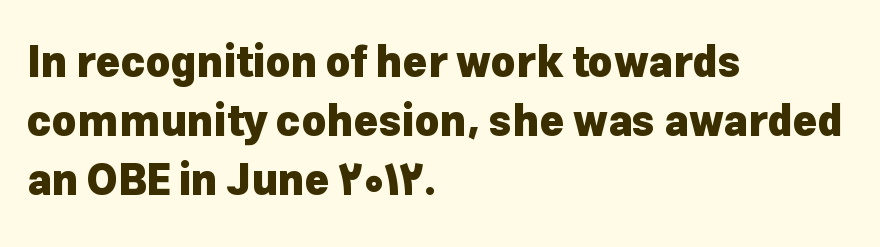
The image shows 42 px heavy sans-serif type, upright; set left-aligned, normal line spacing (1.4x), normal letter spacing, not underlined; low stroke contrast and a medium x-height.
